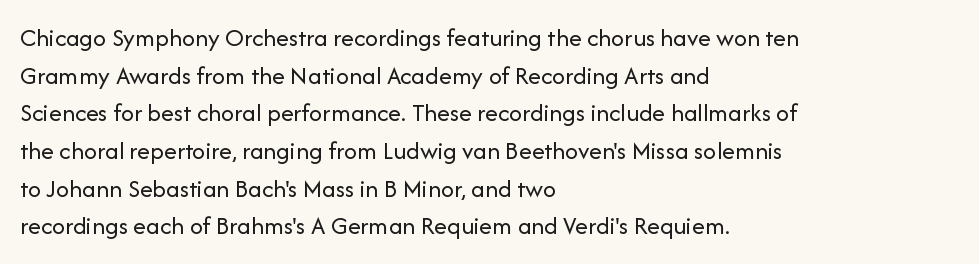
Q: Is the text bold? A: No.
Q: Is the text italic (slanted)? A: No, it is upright.
Q: Is the text underlined? A: No.
Q: How is the paragraph aligned? A: Left-aligned.
Q: Is the spacing between letters normal or unusually wide? A: Normal.
Q: Is the spacing between lines tight, normal or loose? A: Normal.
